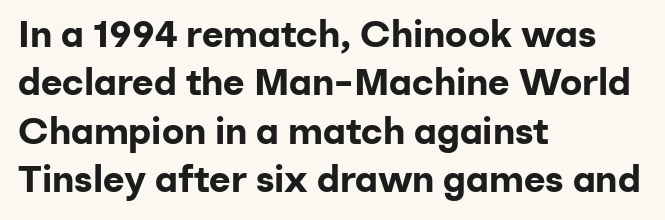
Q: Is the text bold? A: Yes.
Q: Is the text italic (slanted)? A: No, it is upright.
Q: Is the typeface a serif or a sans-serif typeface? A: Sans-serif.
Q: Is the text underlined? A: No.
Q: How is the paragraph aligned? A: Left-aligned.
Q: Is the spacing between letters normal or unusually wide? A: Normal.
Q: Is the spacing between lines tight, normal or loose? A: Normal.
Q: Width (condensed, normal, or wide)? A: Normal.
Q: Stroke contrast? A: Low.
Q: x-height? A: Medium.
Q: Monospaced? A: No.
